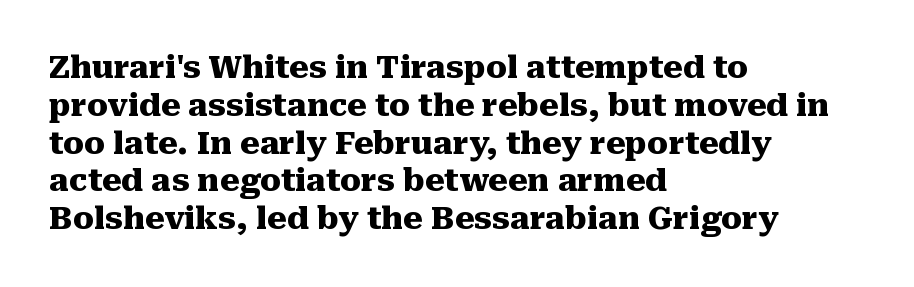
Anything drawn beneath the words? Only blank space. Spacing verdict: proportional, widths tailored to each character. No italicization has been applied; the sample stays upright. Standard letterfit; no display-style spreading of the glyphs.
